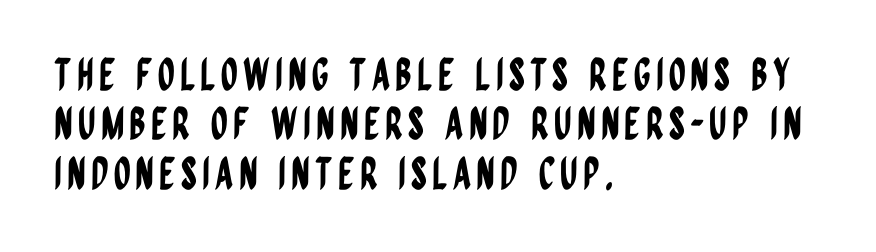
Q: Is the text italic (slanted)? A: No, it is upright.
Q: Is the typeface a serif or a sans-serif typeface? A: Sans-serif.
Q: Is the text underlined? A: No.
Q: How is the paragraph aligned? A: Left-aligned.
Q: Is the spacing between lines tight, normal or loose? A: Tight.
Q: Width (condensed, normal, or wide)? A: Condensed.
Q: Stroke contrast? A: Low.
Q: x-height? A: Large.
Q: Monospaced? A: No.
